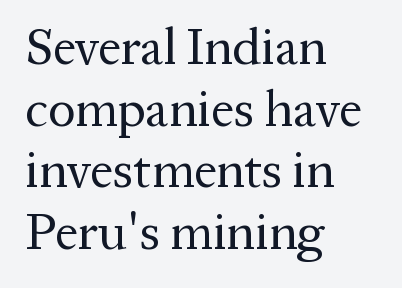
Q: Is the text bold? A: No.
Q: Is the text italic (slanted)? A: No, it is upright.
Q: Is the typeface a serif or a sans-serif typeface? A: Serif.
Q: Is the text underlined? A: No.
Q: How is the paragraph aligned? A: Left-aligned.
Q: Is the spacing between letters normal or unusually wide? A: Normal.
Q: Width (condensed, normal, or wide)? A: Normal.
Q: Stroke contrast? A: Medium.
Q: x-height? A: Medium.
Q: Monospaced? A: No.
